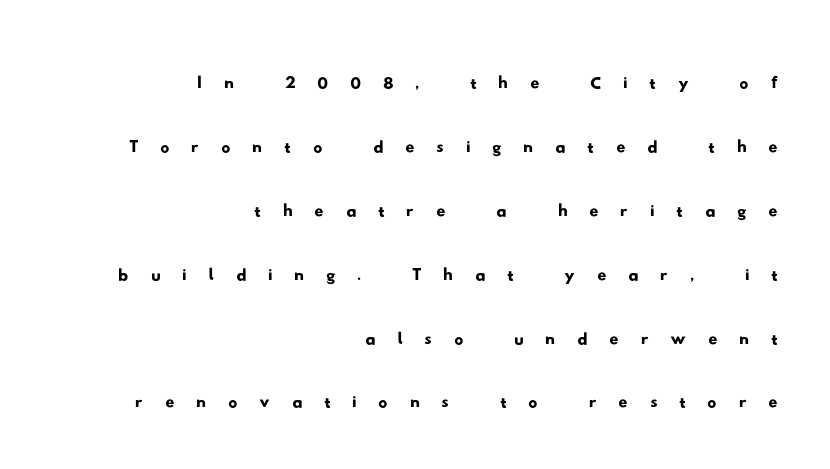
{"serif": "no", "width": "wide", "stroke_contrast": "low", "x_height": "small", "monospaced": "no", "underline": "no", "align": "right", "line_spacing": "normal", "line_spacing_ratio": 1.42, "letter_spacing": "wide", "letter_spacing_em": 0.48, "glyph_px": 45}
